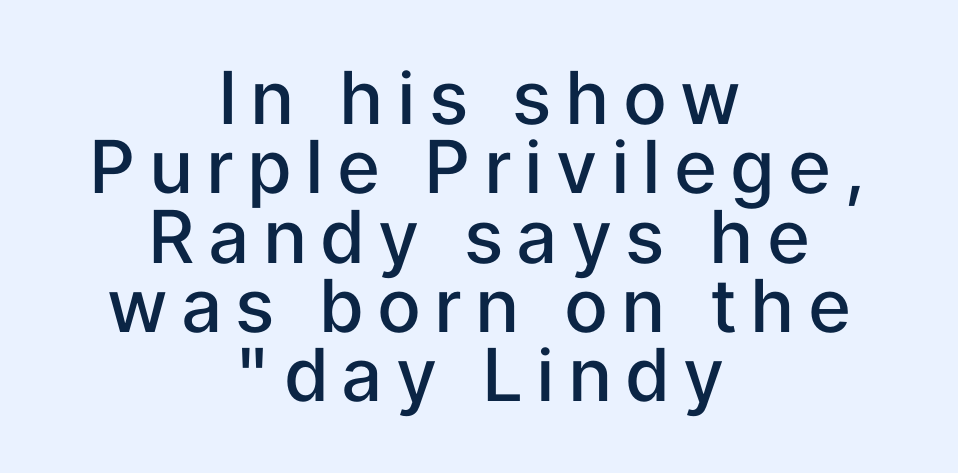
{"serif": "no", "italic": "no", "bold": "semi", "weight": "semibold", "width": "normal", "stroke_contrast": "low", "x_height": "medium", "monospaced": "no", "underline": "no", "align": "center", "line_spacing": "tight", "line_spacing_ratio": 0.95, "glyph_px": 73}
